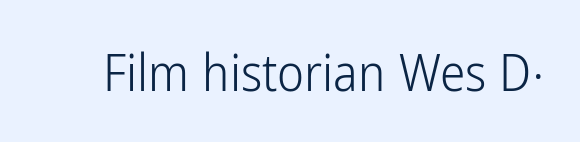
The image shows 51 px light, condensed sans-serif type, upright; set normal letter spacing, not underlined; low stroke contrast and a medium x-height.
